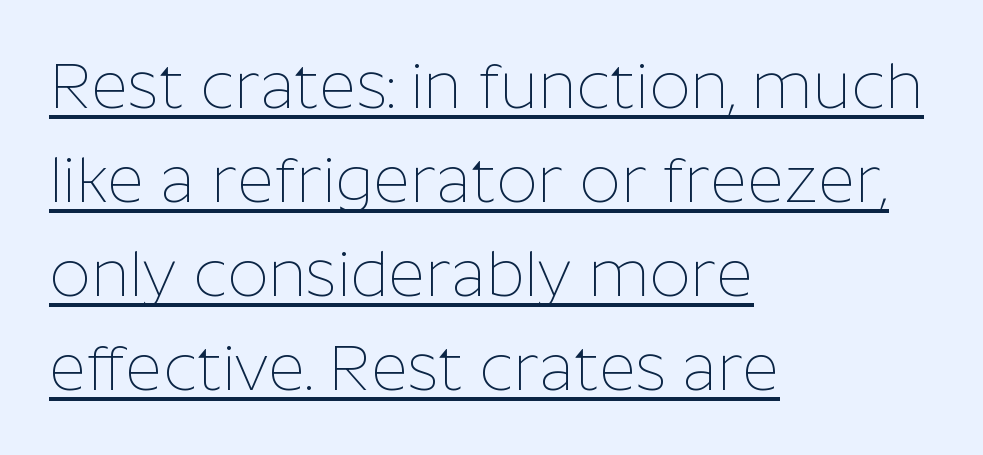
The image shows 64 px thin sans-serif type, upright; set left-aligned, normal line spacing (1.47x), normal letter spacing, underlined; low stroke contrast and a medium x-height.
